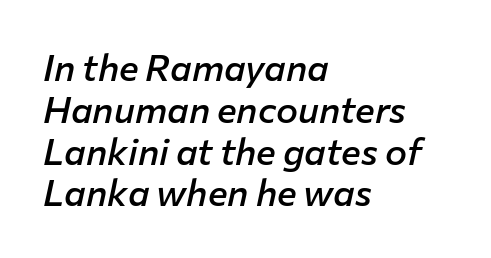
Q: Is the text bold? A: Semi-bold.
Q: Is the text italic (slanted)? A: Yes, it leans right by about 12 degrees.
Q: Is the text underlined? A: No.
Q: How is the paragraph aligned? A: Left-aligned.
Q: Is the spacing between letters normal or unusually wide? A: Normal.
Q: Is the spacing between lines tight, normal or loose? A: Tight.
Q: Width (condensed, normal, or wide)? A: Normal.
Q: Stroke contrast? A: Low.
Q: x-height? A: Medium.
Q: Monospaced? A: No.
